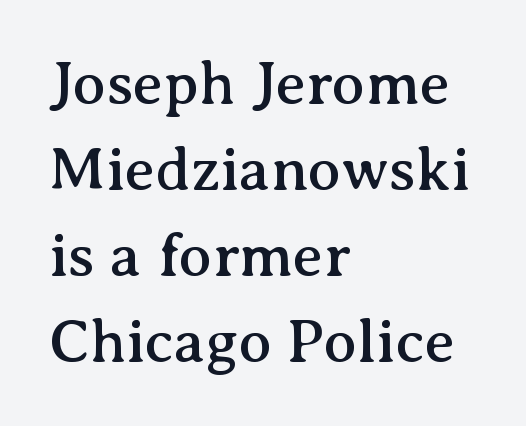
The image shows 61 px serif type, upright; set left-aligned, normal line spacing (1.41x), normal letter spacing, not underlined; medium stroke contrast and a medium x-height.
